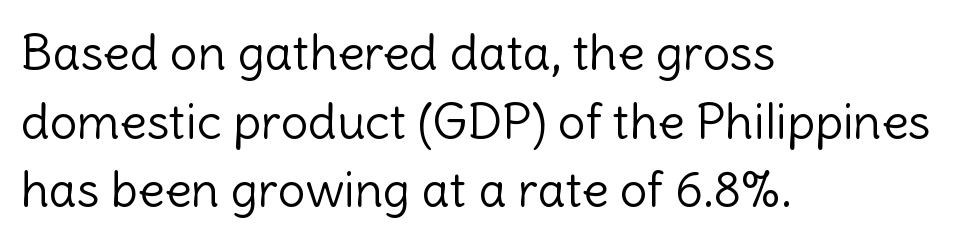
{"serif": "no", "italic": "no", "bold": "no", "weight": "light", "width": "normal", "x_height": "medium", "monospaced": "no", "underline": "no", "align": "left", "line_spacing": "normal", "line_spacing_ratio": 1.4, "letter_spacing": "normal", "letter_spacing_em": 0.0, "glyph_px": 49}
